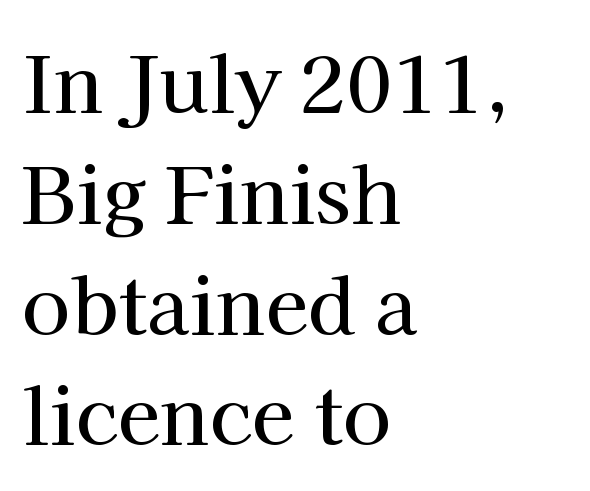
Every character sits straight up, as roman type does. Here the designer chose a conventional face with non-uniform glyph widths. Descenders are the only things crossing below the line. How are the letters spaced? Ordinarily, with no added tracking.
